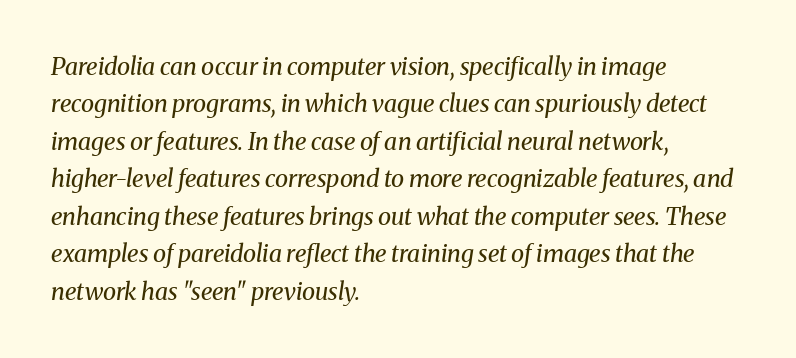
Casual observation: everything's shoved over to the left. Clear beneath every line of the passage. Compared with ordinary roman type, these characters are visibly tilted. You could call the tracking neutral — neither tight nor loose.
